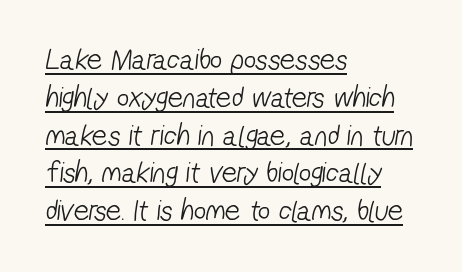
The image shows 30 px light, condensed sans-serif type; set left-aligned, normal line spacing (1.26x), normal letter spacing, underlined; low stroke contrast and a medium x-height.
